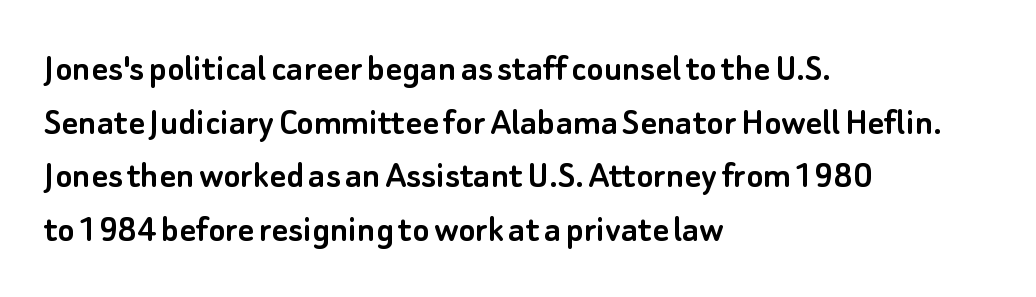
The font's upright variant was chosen for this text. Type without underlining. Look at the bottom of the vertical strokes: they stop flat, with no serifs. Spacing between characters is what you'd get straight out of the box. Does the leading feel generous? No, just average.
